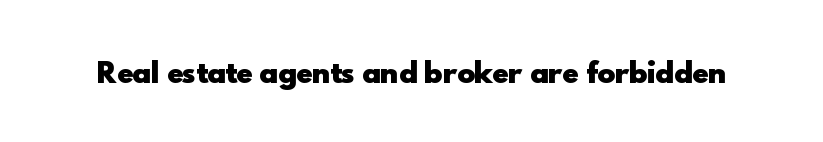
Q: Is the text bold? A: Yes.
Q: Is the text italic (slanted)? A: No, it is upright.
Q: Is the text underlined? A: No.
Q: Is the spacing between letters normal or unusually wide? A: Normal.
